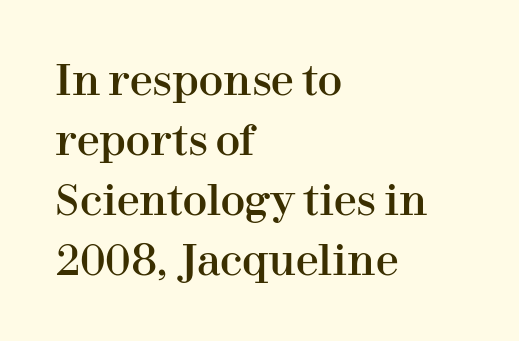
{"serif": "yes", "italic": "no", "width": "normal", "stroke_contrast": "high", "x_height": "medium", "monospaced": "no", "underline": "no", "align": "left", "line_spacing": "normal", "line_spacing_ratio": 1.46, "letter_spacing": "normal", "letter_spacing_em": 0.0, "glyph_px": 41}
